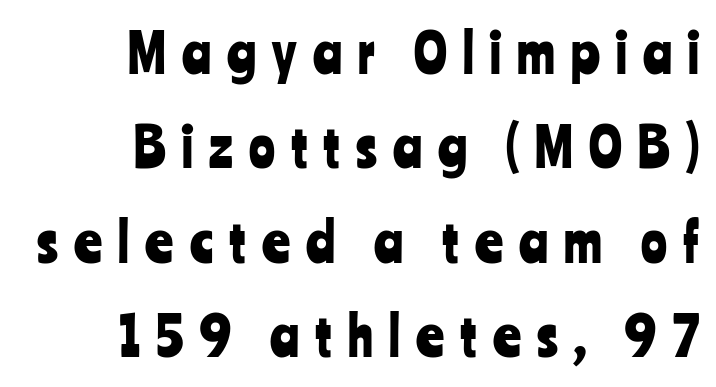
The image shows 54 px condensed sans-serif type, upright; set right-aligned, line spacing 1.75x, unusually wide letter spacing (+0.3 em), not underlined; low stroke contrast and a medium x-height.
